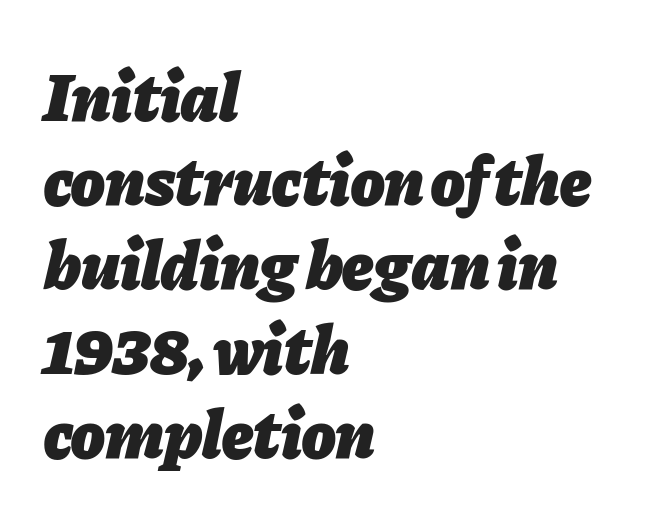
Caption: standard tracking, unaltered. There's an unmistakable incline to the writing here. Does the copy run flush right? No — it runs flush left. Is this a fixed-width face? No — the glyphs have proportional, varying widths.
